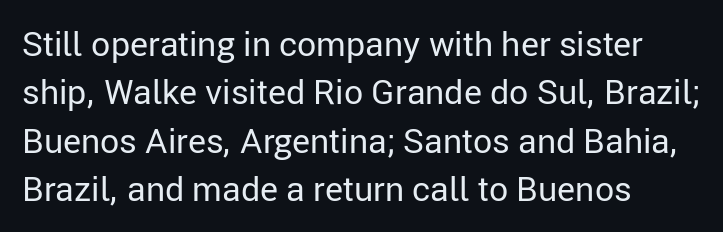
The image shows 34 px regular-weight sans-serif type, upright; set left-aligned, normal line spacing (1.42x), normal letter spacing, not underlined; low stroke contrast and a medium x-height.
